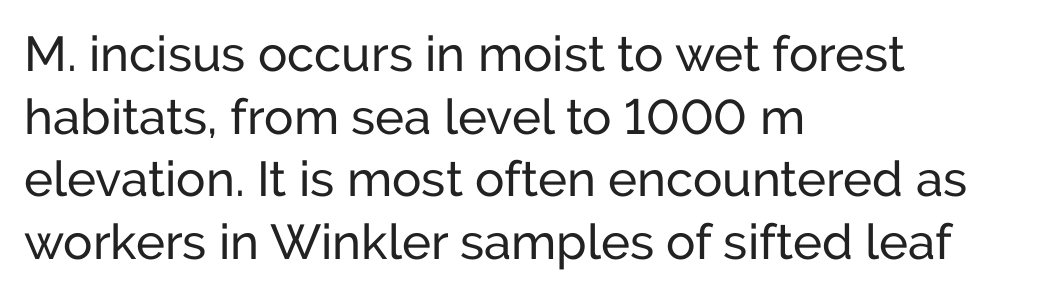
Q: Is the text italic (slanted)? A: No, it is upright.
Q: Is the typeface a serif or a sans-serif typeface? A: Sans-serif.
Q: Is the text underlined? A: No.
Q: How is the paragraph aligned? A: Left-aligned.
Q: Is the spacing between letters normal or unusually wide? A: Normal.
Q: Is the spacing between lines tight, normal or loose? A: Normal.
Q: Width (condensed, normal, or wide)? A: Normal.
Q: Stroke contrast? A: Low.
Q: x-height? A: Medium.
Q: Monospaced? A: No.
